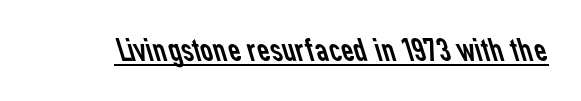
The image shows 35 px regular-weight sans-serif type; set normal letter spacing, underlined; low stroke contrast and a medium x-height.
